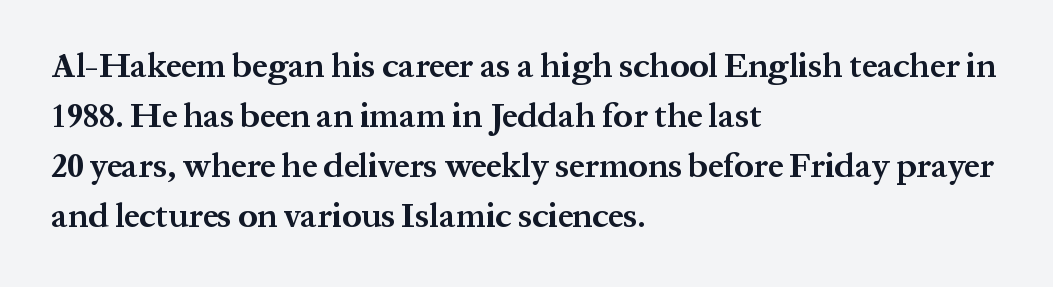
{"serif": "yes", "italic": "no", "bold": "yes", "weight": "bold", "width": "normal", "stroke_contrast": "medium", "x_height": "medium", "monospaced": "no", "underline": "no", "align": "left", "line_spacing": "normal", "line_spacing_ratio": 1.47, "letter_spacing": "normal", "letter_spacing_em": 0.0, "glyph_px": 34}
